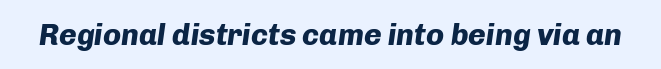
{"italic": "yes", "lean": "right", "slant_degrees": 8, "bold": "yes", "weight": "heavy", "width": "normal", "stroke_contrast": "low", "x_height": "medium", "monospaced": "no", "underline": "no", "letter_spacing": "normal", "letter_spacing_em": 0.0, "glyph_px": 30}
